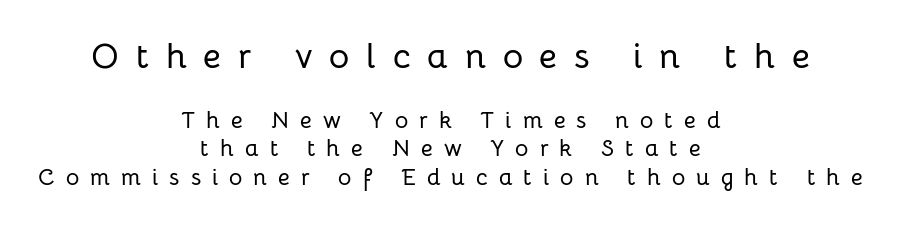
The zone under the glyphs is completely vacant. Type style note: lacks serifs. Does the lettering tilt? It doesn't — this is upright. The line texture is sparse and dotted thanks to wide tracking. The first block has been scaled up relative to the second. These lines are rendered in a variable-pitch font.
